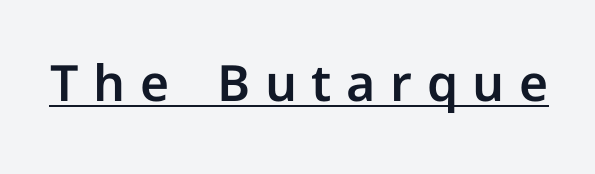
Q: Is the text italic (slanted)? A: No, it is upright.
Q: Is the typeface a serif or a sans-serif typeface? A: Sans-serif.
Q: Is the text underlined? A: Yes.
Q: Is the spacing between letters normal or unusually wide? A: Unusually wide.
Q: Width (condensed, normal, or wide)? A: Normal.
Q: Stroke contrast? A: Low.
Q: x-height? A: Medium.
Q: Monospaced? A: No.
